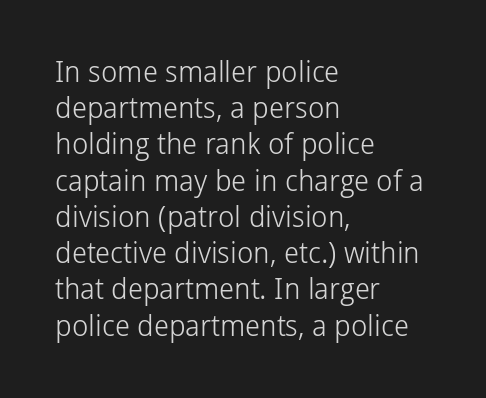
Q: Is the text bold? A: No.
Q: Is the text italic (slanted)? A: No, it is upright.
Q: Is the typeface a serif or a sans-serif typeface? A: Sans-serif.
Q: Is the text underlined? A: No.
Q: How is the paragraph aligned? A: Left-aligned.
Q: Is the spacing between letters normal or unusually wide? A: Normal.
Q: Is the spacing between lines tight, normal or loose? A: Normal.
Q: Width (condensed, normal, or wide)? A: Normal.
Q: Stroke contrast? A: Low.
Q: x-height? A: Medium.
Q: Monospaced? A: No.
